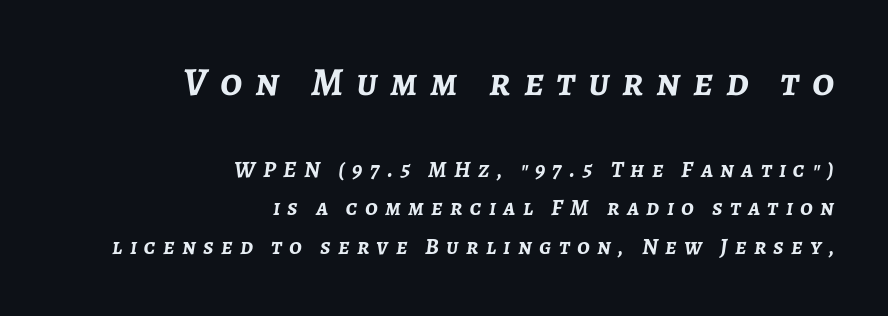
{"italic": "yes", "lean": "right", "slant_degrees": 7, "bold": "yes", "weight": "semibold", "width": "normal", "stroke_contrast": "low", "x_height": "medium", "monospaced": "no", "underline": "no", "align": "right", "line_spacing": "normal", "line_spacing_ratio": 1.67, "letter_spacing": "wide", "letter_spacing_em": 0.32, "larger_block": "first", "size_ratio": 1.74, "glyph_px": 40}
